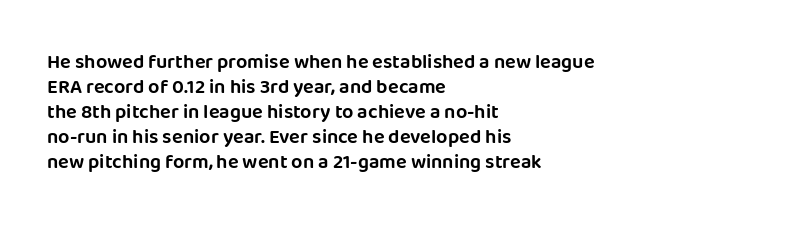
{"italic": "no", "underline": "no", "align": "left", "line_spacing": "normal", "line_spacing_ratio": 1.25, "letter_spacing": "normal", "letter_spacing_em": 0.0, "glyph_px": 20}
